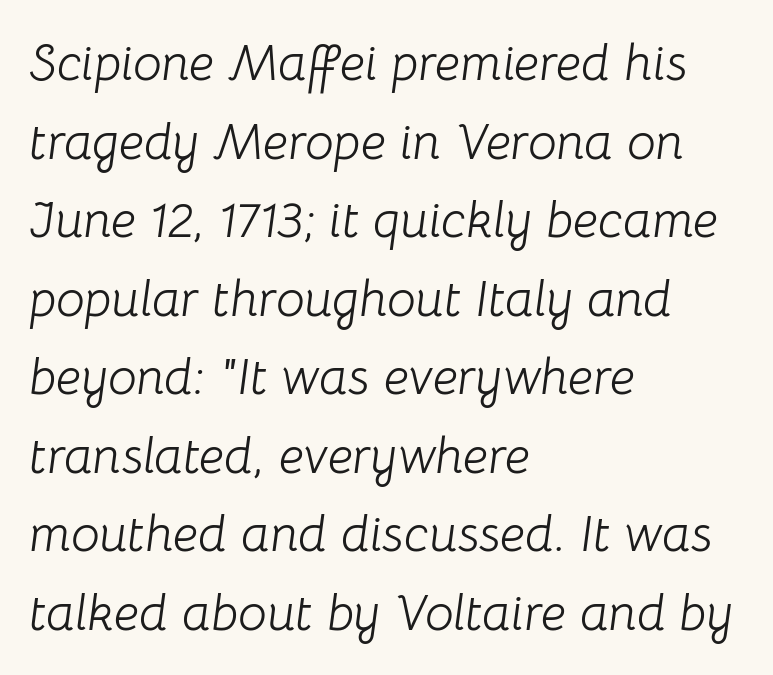
{"italic": "yes", "lean": "right", "slant_degrees": 8, "bold": "no", "weight": "light", "width": "normal", "stroke_contrast": "low", "x_height": "medium", "monospaced": "no", "underline": "no", "align": "left", "line_spacing": "normal", "line_spacing_ratio": 1.54, "letter_spacing": "normal", "letter_spacing_em": 0.0, "glyph_px": 51}
